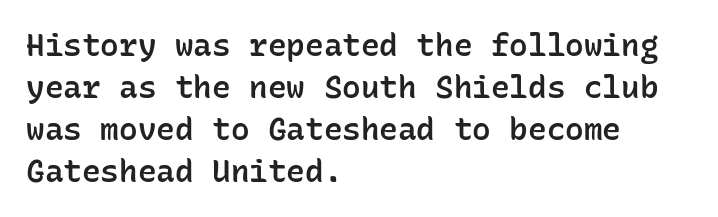
Whoever set this chose a conventional vertical rhythm. Descenders hang freely into open space. Serif or sans? Sans — the stroke terminals are bare. Short and long lines alike share a common starting point at left. Bold? Not quite — semibold, heavier than regular but stopping short. It's the straight-up-and-down kind of type.
